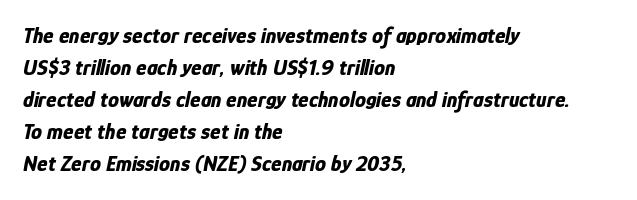
The image shows 22 px bold type, italic (leaning right); set left-aligned, normal line spacing (1.46x), normal letter spacing, not underlined.
